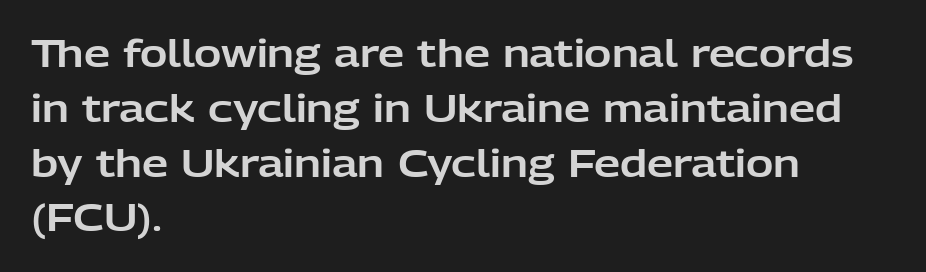
This rendering employs a face without finishing strokes, i.e., a sans-serif. The face used here is rendered with its standard letterfit. In CSS terms this would be text-align: left. Ascenders rise straight up at ninety degrees.
